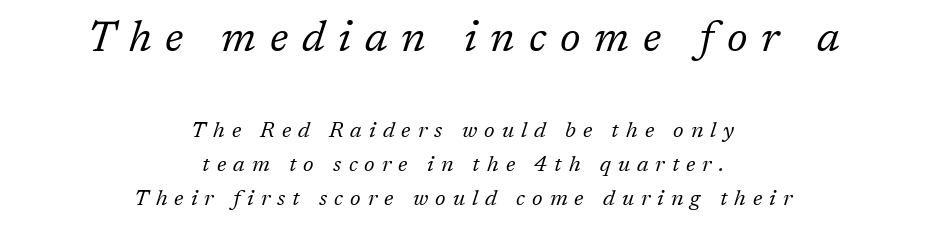
Q: Is the text bold? A: No.
Q: Is the text italic (slanted)? A: Yes, it leans right by about 17 degrees.
Q: Is the typeface a serif or a sans-serif typeface? A: Serif.
Q: Is the text underlined? A: No.
Q: How is the paragraph aligned? A: Centered.
Q: Is the spacing between letters normal or unusually wide? A: Unusually wide.
Q: Is the spacing between lines tight, normal or loose? A: Normal.
Q: Which block of text is set in a larger size, the first (top) or the second (bottom)? A: The first (top) one.
Q: Width (condensed, normal, or wide)? A: Normal.
Q: Stroke contrast? A: Low.
Q: x-height? A: Medium.
Q: Monospaced? A: No.
